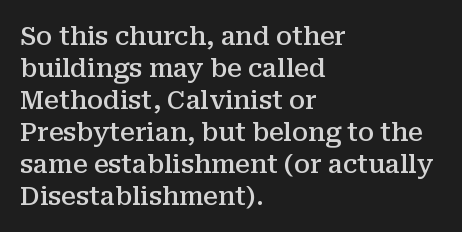
Each row of text sits above clean, open space. In CSS terms this would be text-align: left. Is the type bold? Partly — it's a semibold, heavier than regular but not fully bold. The font's upright variant was chosen for this text. Nothing unusual about the tracking: characters are spaced as the font intends.
